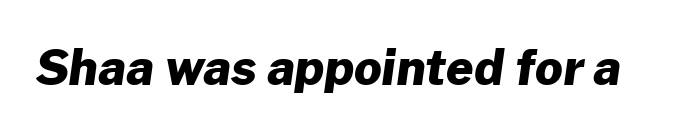
Has an underline been added? It has not. A typesetter would label this face a sans. Is this a fixed-width face? No — the glyphs have proportional, varying widths. A typesetter would call this zero additional tracking. On the weight axis this lands at bold, roughly 700.
